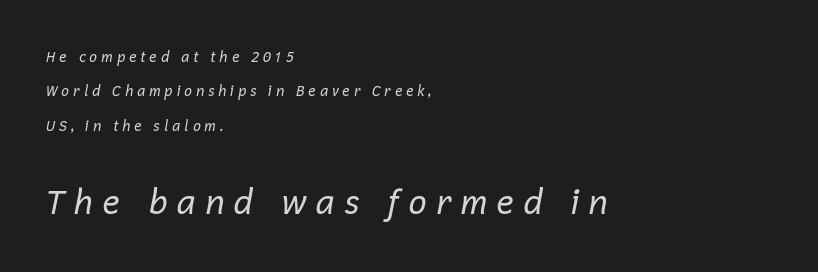
The image shows 33 px regular-weight type, italic (leaning right); set left-aligned, loose line spacing (2.46x), unusually wide letter spacing (+0.25 em), not underlined; the second (bottom) block is 2.36x larger; low stroke contrast and a medium x-height.
